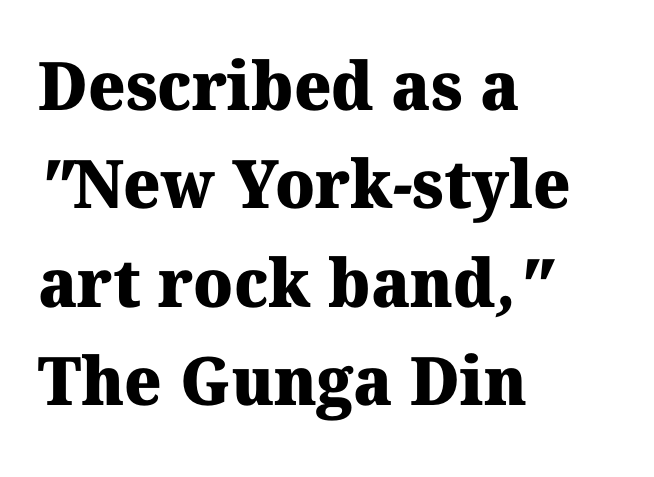
The image shows 67 px heavy serif type; set left-aligned, normal line spacing (1.47x), normal letter spacing, not underlined; medium stroke contrast and a medium x-height.
